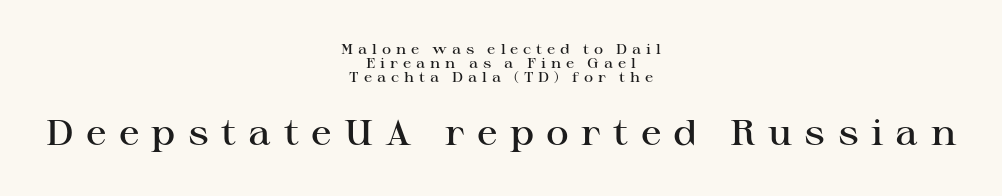
Typesetter's note — lower block bumped up in size, upper block left smaller. As a designer I'd log this as weight 600, semibold. Note: serifs present on the glyphs. Beneath every word, the page is bare. Visually the block forms a symmetrical silhouette, jagged on both flanks. The letters stand straight up with perfectly vertical stems.
